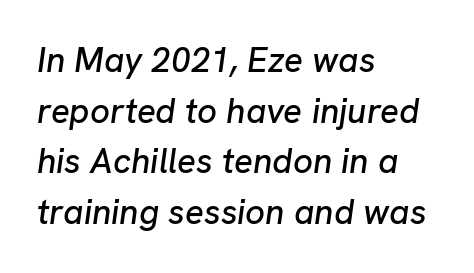
Compared with typical body copy, the letter spacing here is the same. The space between consecutive lines is moderate. Posture: slanted. The string is rendered with underlining switched off.
